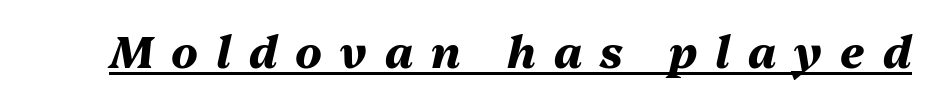
The image shows 44 px heavy type, italic (leaning right); set unusually wide letter spacing (+0.41 em), underlined; medium stroke contrast and a medium x-height.
